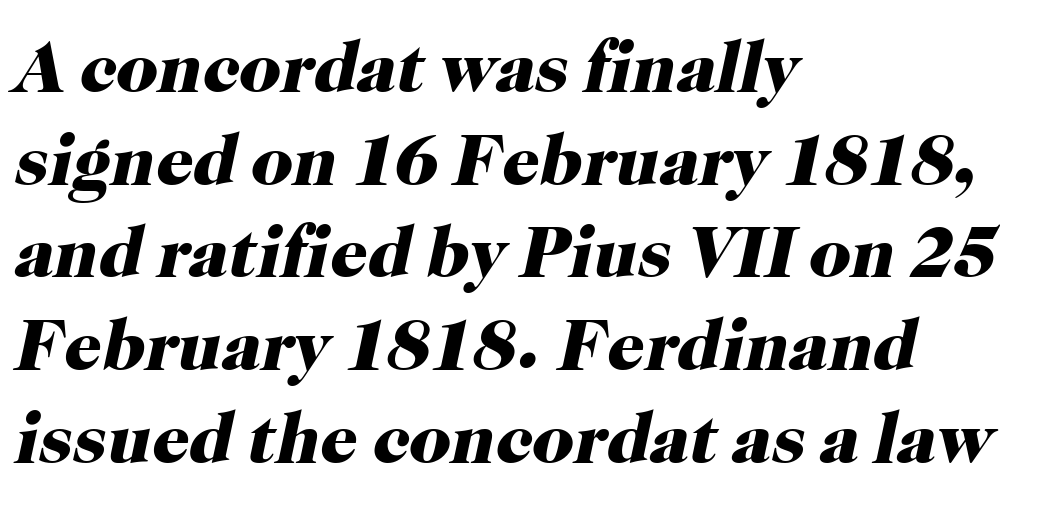
The image shows 73 px heavy serif type, italic (leaning right); set left-aligned, normal line spacing (1.27x), normal letter spacing, not underlined; high stroke contrast and a medium x-height.
